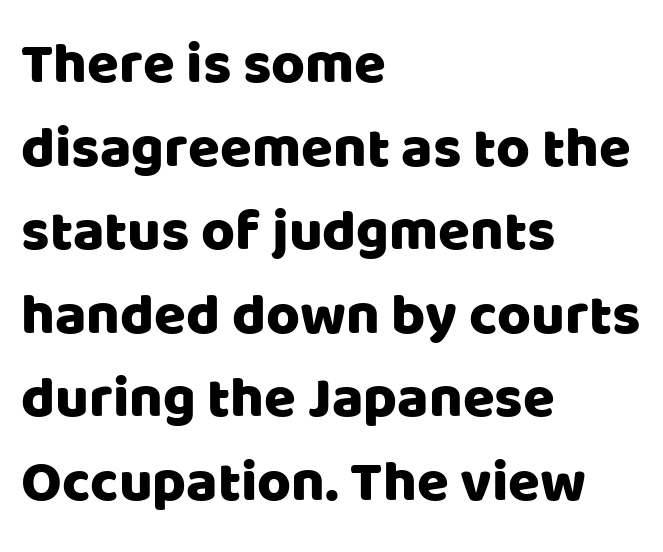
The image shows 58 px sans-serif type, upright; set left-aligned, normal line spacing (1.44x), normal letter spacing, not underlined; low stroke contrast and a large x-height.
